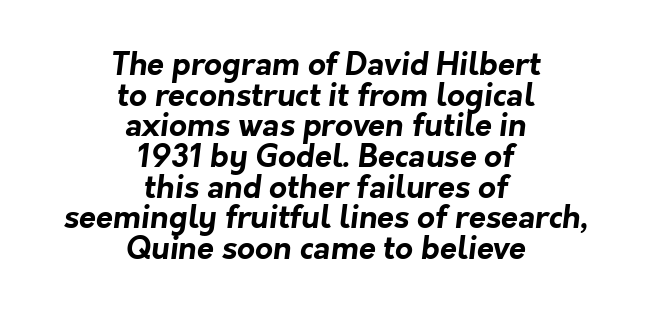
The image shows 31 px bold sans-serif type; set centered, tight line spacing (0.99x), normal letter spacing, not underlined; low stroke contrast and a medium x-height.
